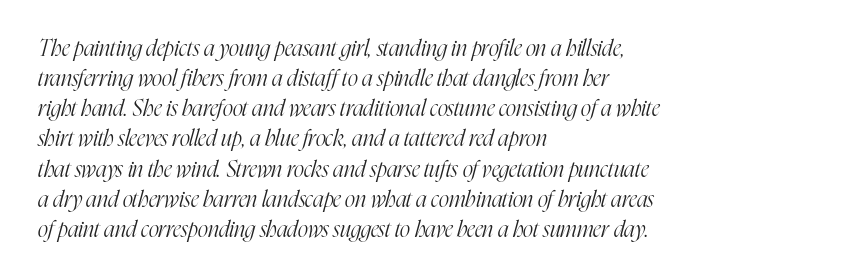
Notice how the stems are inclined rather than vertical — that's the hallmark of italics. Clear beneath every line of the passage. Typeset ragged right — the left edge is the straight one. The letterforms sit at book weight or below. Tracking here is standard; glyphs follow each other at the usual distance. Successive baselines arrive at the customary interval.
